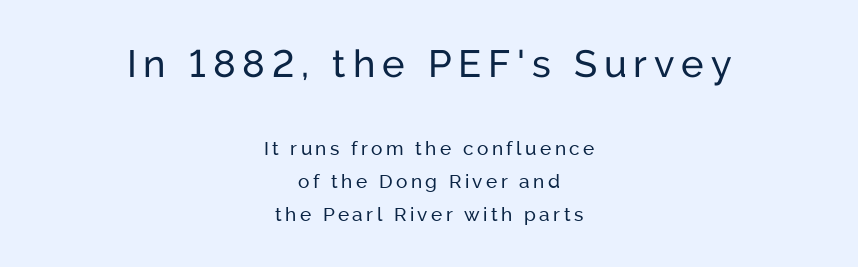
The image shows 38 px regular-weight sans-serif type, upright; set centered, line spacing 1.73x, not underlined; the first (top) block is 2.0x larger; low stroke contrast and a medium x-height.
